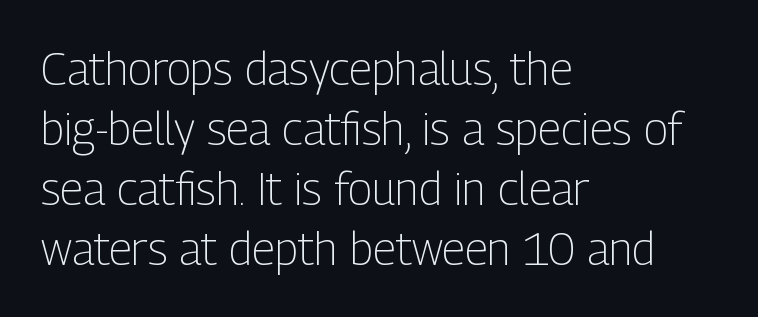
Q: Is the text bold? A: No.
Q: Is the text italic (slanted)? A: No, it is upright.
Q: Is the typeface a serif or a sans-serif typeface? A: Sans-serif.
Q: Is the text underlined? A: No.
Q: How is the paragraph aligned? A: Left-aligned.
Q: Is the spacing between letters normal or unusually wide? A: Normal.
Q: Is the spacing between lines tight, normal or loose? A: Normal.
Q: Width (condensed, normal, or wide)? A: Condensed.
Q: Stroke contrast? A: Low.
Q: x-height? A: Medium.
Q: Monospaced? A: No.
